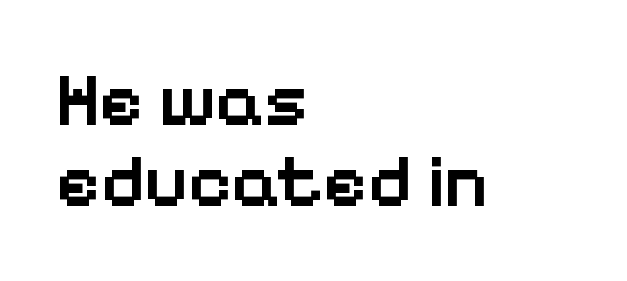
{"serif": "no", "italic": "no", "bold": "semi", "weight": "semibold", "width": "normal", "stroke_contrast": "low", "x_height": "medium", "monospaced": "no", "underline": "no", "align": "left", "line_spacing": "tight", "line_spacing_ratio": 1.08, "letter_spacing": "normal", "letter_spacing_em": 0.0, "glyph_px": 75}
